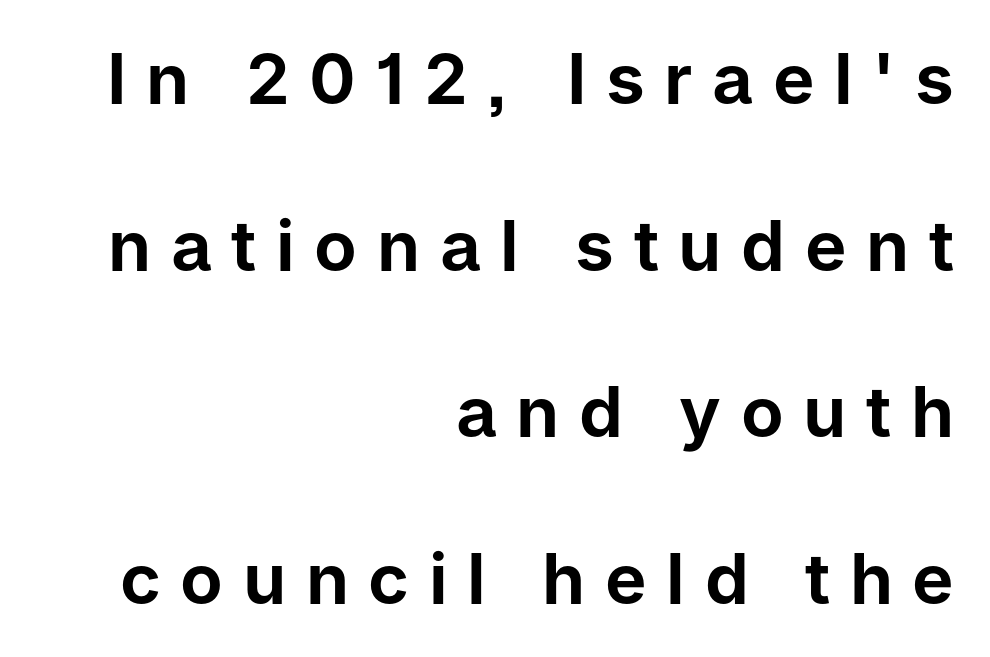
The image shows 70 px sans-serif type, upright; set right-aligned, loose line spacing (2.38x), unusually wide letter spacing (+0.28 em), not underlined; low stroke contrast and a medium x-height.
